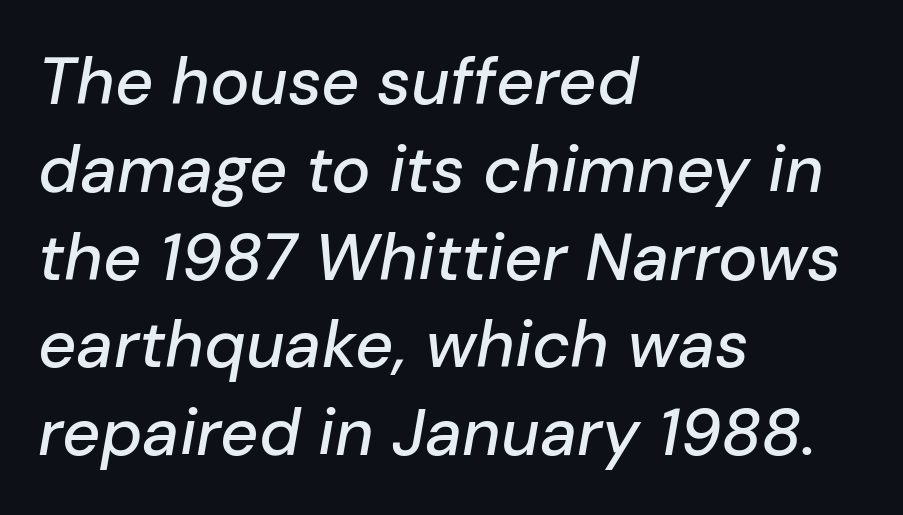
This rendering leaves character spacing at its baseline value. Looks like regular typesetting: each glyph gets only the width it needs. A typesetter would mark this as italic. The leading is moderate, giving the passage an even texture.
